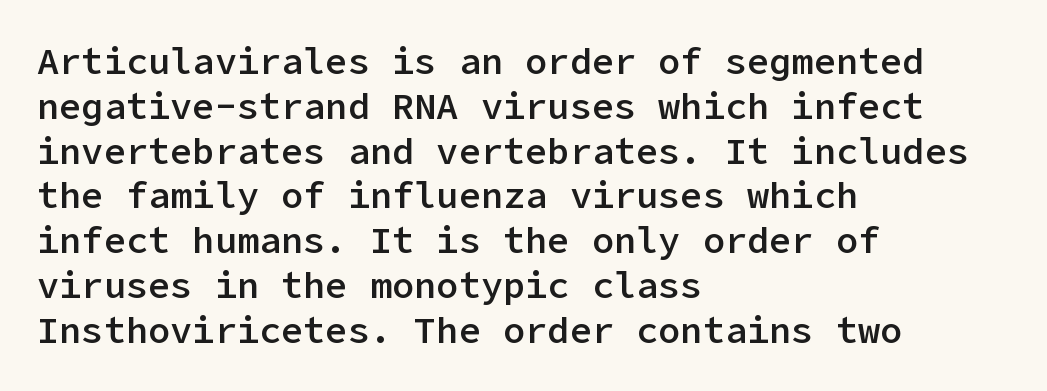
The image shows 37 px semibold sans-serif type, upright; set left-aligned, line spacing 1.21x, normal letter spacing, not underlined; low stroke contrast and a medium x-height.
